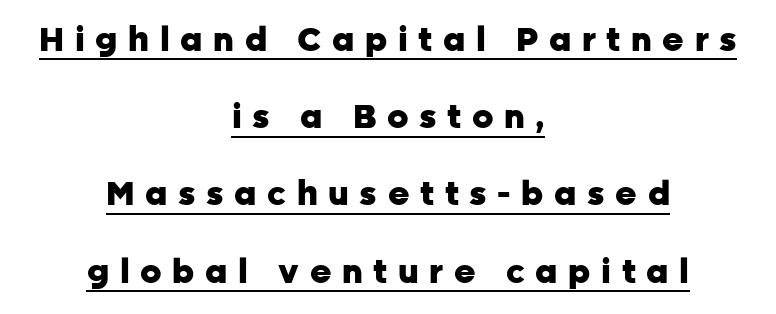
Reading down the block, each line starts at a different indent, mirrored at its end. Looks like regular typesetting: each glyph gets only the width it needs. Does the leading feel generous? Absolutely, it's lavish. Is this a sans? Yes — the strokes have no serifs. There is plenty of visible air inserted between adjacent glyphs. The specimen reads as upright at a glance.
